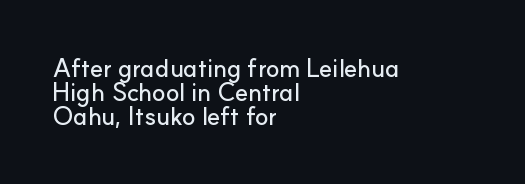
Does the lettering tilt? It doesn't — this is upright. How are the letters spaced? Ordinarily, with no added tracking. Beneath every word, the page is bare. Honestly, the rows look squashed on top of each other.
